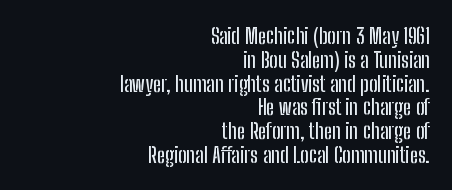
{"italic": "no", "underline": "no", "align": "right", "line_spacing": "tight", "line_spacing_ratio": 1.08, "letter_spacing": "normal", "letter_spacing_em": 0.0, "glyph_px": 22}
